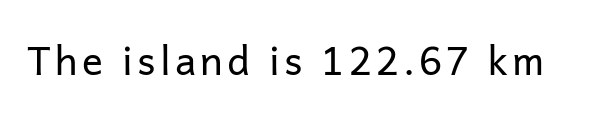
Every stem runs plumb, perpendicular to the baseline. Counters stay open thanks to moderate or lighter strokes. The rendering uses natural spacing where letterforms have individual widths. The gap between lines stays unmarked. A typesetter would label this face a sans.
